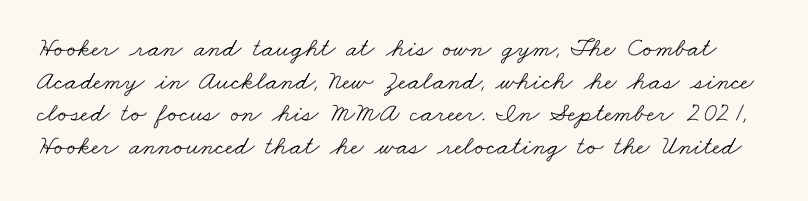
Has an underline been added? It has not. Words appear dense and cohesive because spacing is normal. On a weight scale, this lands at 450 or below.
